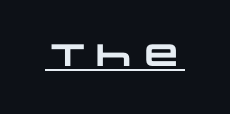
These lines are rendered in a variable-pitch font. The characters display no serif detailing; their extremities are plain. Looks like someone drew a line under every word here. Glyph-to-glyph distance matches everyday printed text.
